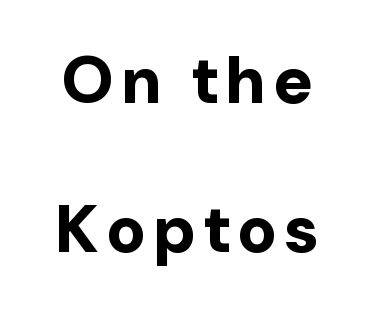
Each letter's strokes conclude bluntly, with no projecting serifs. Each row of text sits above clean, open space. Think of a printed novel: that variable character pitch is what you see here. Does the weight exceed regular? Yes, all the way to bold. Airy leading. The letters stand upright; this is a roman face.
